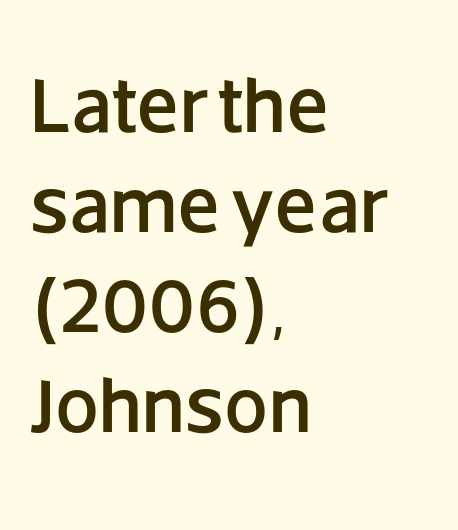
Rows of type keep a routine distance in the vertical direction. The text was rendered using a sans face with plain stroke endings. Short note: letters normally spaced. Here the designer chose a conventional face with non-uniform glyph widths. Type without underlining. Notice how the stems are strictly vertical — no italics here.
